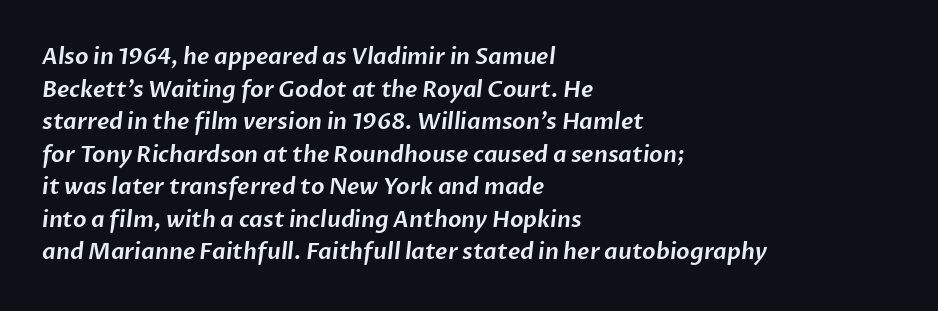
Q: Is the text underlined? A: No.
Q: How is the paragraph aligned? A: Left-aligned.
Q: Is the spacing between letters normal or unusually wide? A: Normal.
Q: Is the spacing between lines tight, normal or loose? A: Normal.
